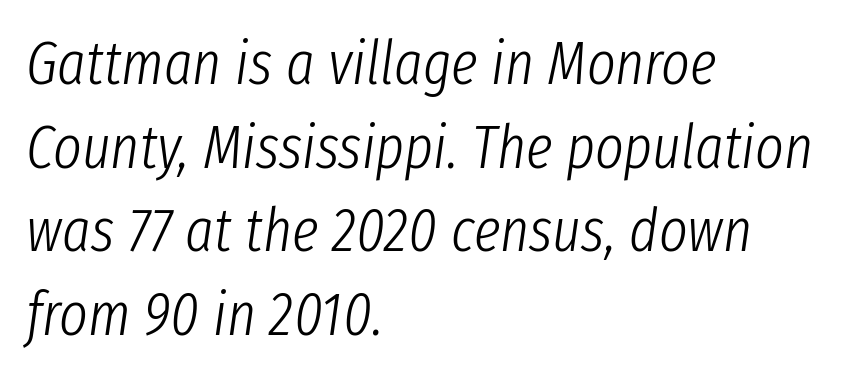
The string is rendered with underlining switched off. Each line starts at the same left margin while the right side varies. Note the varied advance widths — an 'i' is clearly narrower than an 'm'. Heaviness? Minimal to ordinary, like unemphasized prose.
